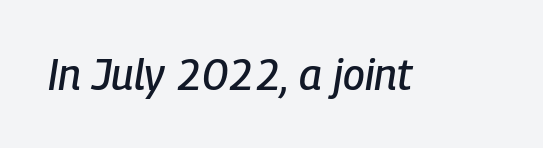
The image shows 43 px condensed type, italic (leaning right); set normal letter spacing, not underlined; low stroke contrast and a medium x-height.
